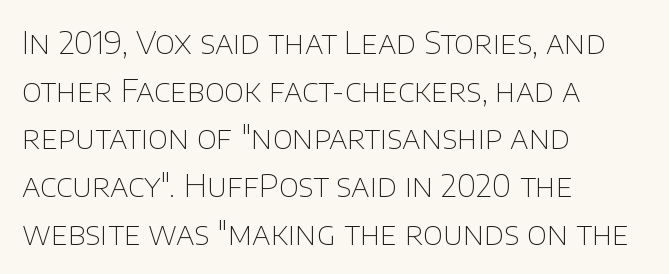
{"serif": "no", "italic": "no", "bold": "no", "weight": "thin", "width": "normal", "stroke_contrast": "low", "x_height": "large", "monospaced": "no", "underline": "no", "align": "left", "line_spacing": "normal", "line_spacing_ratio": 1.54, "letter_spacing": "normal", "letter_spacing_em": 0.0, "glyph_px": 31}
